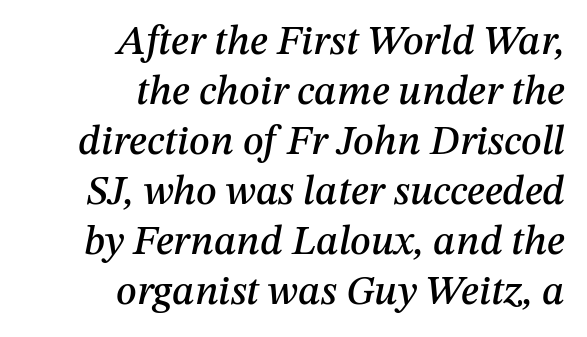
Q: Is the text italic (slanted)? A: Yes, it leans right by about 12 degrees.
Q: Is the text underlined? A: No.
Q: How is the paragraph aligned? A: Right-aligned.
Q: Is the spacing between letters normal or unusually wide? A: Normal.
Q: Width (condensed, normal, or wide)? A: Normal.
Q: Stroke contrast? A: Medium.
Q: x-height? A: Medium.
Q: Monospaced? A: No.
